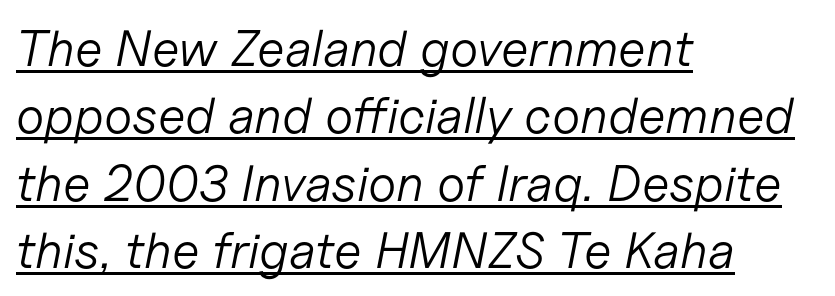
{"italic": "yes", "lean": "right", "slant_degrees": 11, "bold": "no", "weight": "light", "width": "normal", "stroke_contrast": "low", "x_height": "medium", "monospaced": "no", "underline": "yes", "align": "left", "line_spacing": "normal", "line_spacing_ratio": 1.32, "letter_spacing": "normal", "letter_spacing_em": 0.0, "glyph_px": 51}
